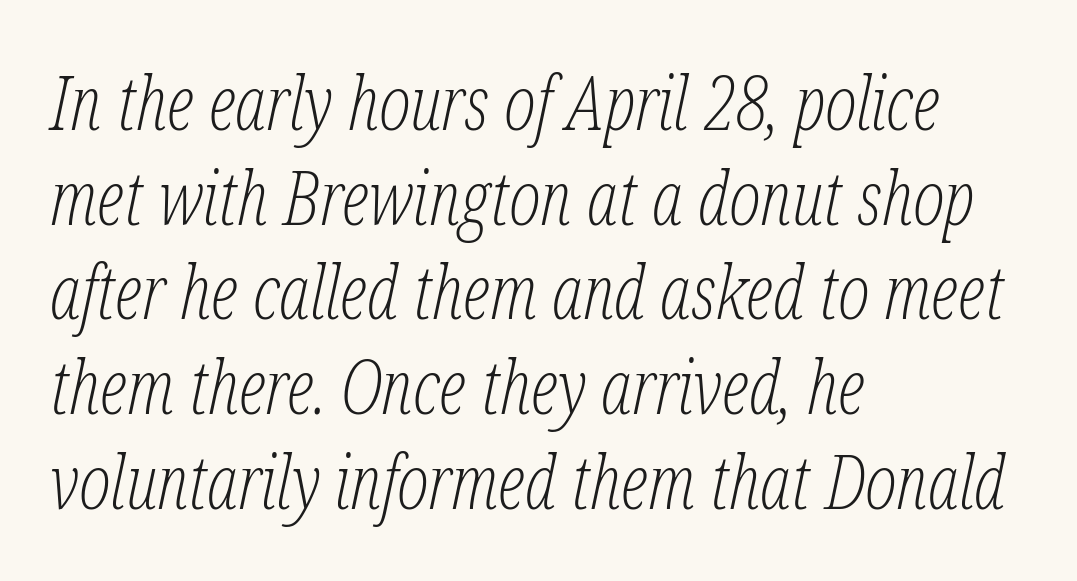
The image shows 74 px light, condensed serif type, italic (leaning right); set left-aligned, normal line spacing (1.28x), normal letter spacing, not underlined; low stroke contrast and a medium x-height.
